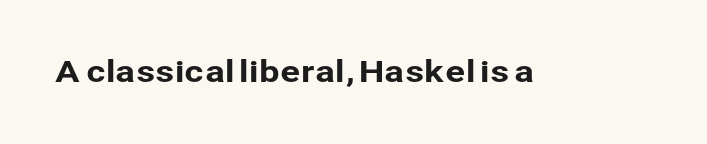
The image shows 30 px sans-serif type, upright; set normal letter spacing, not underlined; low stroke contrast and a medium x-height.
